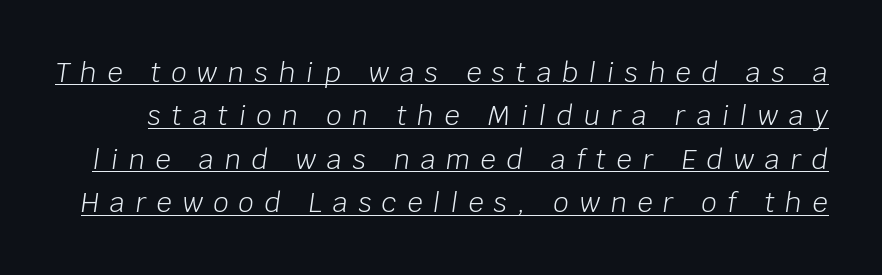
Q: Is the text bold? A: No.
Q: Is the text italic (slanted)? A: Yes, it leans right by about 8 degrees.
Q: Is the text underlined? A: Yes.
Q: Is the spacing between letters normal or unusually wide? A: Unusually wide.
Q: Is the spacing between lines tight, normal or loose? A: Normal.
